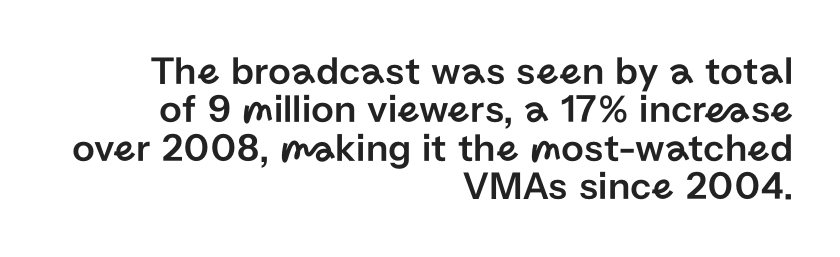
{"serif": "no", "italic": "no", "width": "normal", "stroke_contrast": "low", "x_height": "medium", "monospaced": "no", "underline": "no", "align": "right", "line_spacing": "tight", "line_spacing_ratio": 0.96, "letter_spacing": "normal", "letter_spacing_em": 0.0, "glyph_px": 40}
